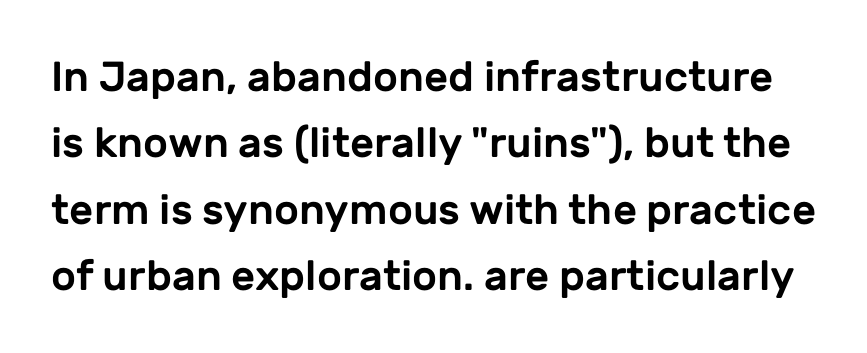
The image shows 42 px sans-serif type, upright; set normal line spacing (1.58x), normal letter spacing, not underlined; low stroke contrast and a medium x-height.
